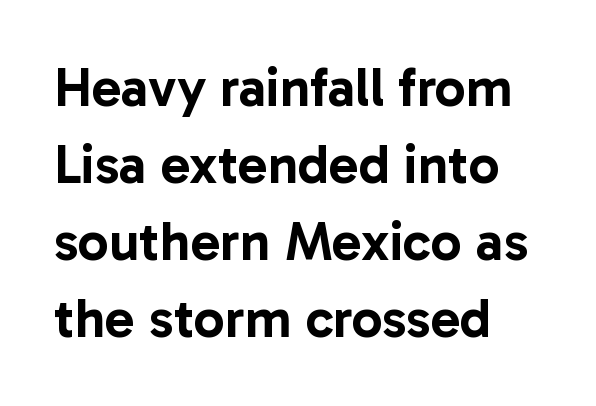
What's the leading like? Ordinary, nothing unusual. The letters advance in unequal steps, a hallmark of proportional type. The characters display no serif detailing; their extremities are plain. It's the straight-up-and-down kind of type. Glance below the letters and you will spot only blank space.
